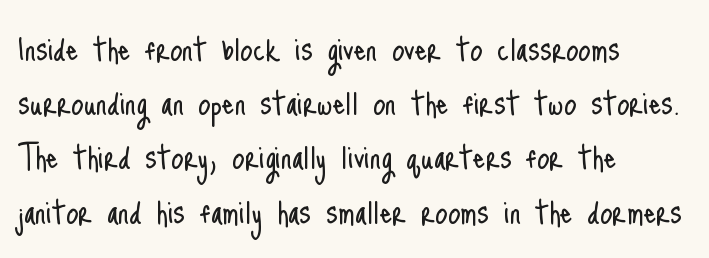
Check under the words: just untouched page. Unlike a traditional serif, this face leaves its strokes unadorned. The strokes are not fattened; the text isn't bold. Is the block centered? No — it sits flush against the left margin. Successive baselines arrive at the customary interval.
